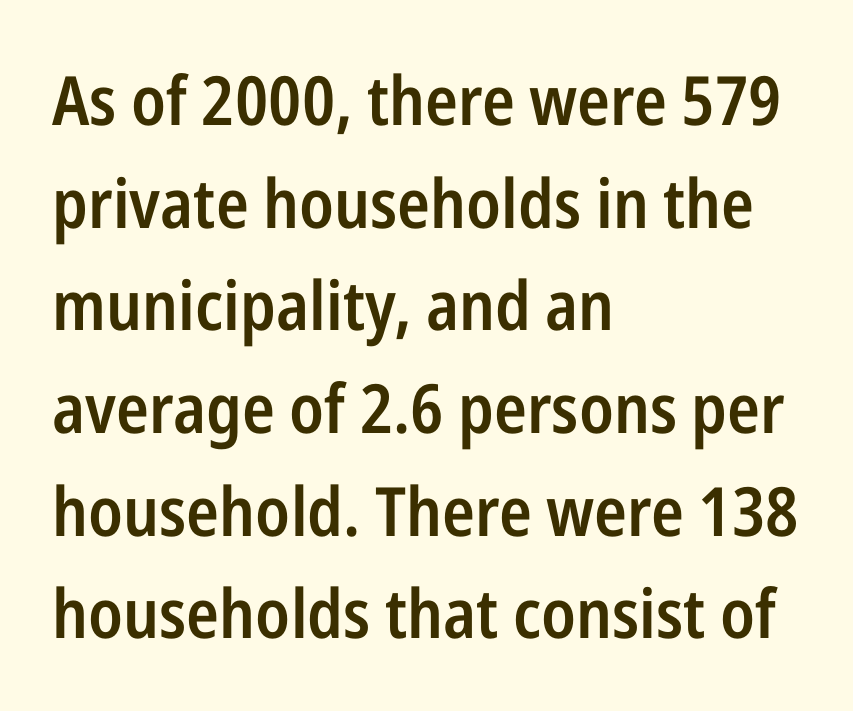
{"serif": "no", "italic": "no", "bold": "semi", "weight": "semibold", "width": "condensed", "stroke_contrast": "low", "x_height": "medium", "monospaced": "no", "underline": "no", "align": "left", "line_spacing": "normal", "line_spacing_ratio": 1.51, "letter_spacing": "normal", "letter_spacing_em": 0.0, "glyph_px": 68}
